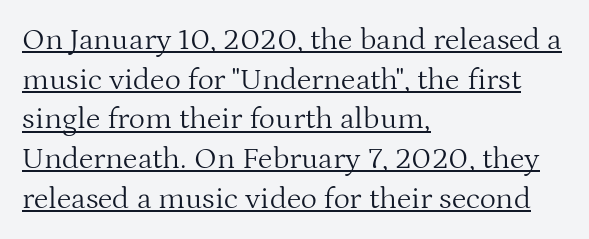
Varying glyph widths throughout — classic text-font behaviour. Posture: straight, roman, zero tilt. Short note: letters normally spaced. Reading down the block, your eye returns to a fixed left position each line. Each stroke keeps to a modest, everyday thickness or less.
